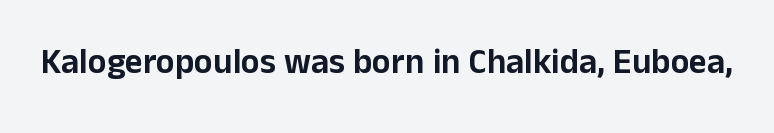
{"serif": "no", "italic": "no", "width": "normal", "stroke_contrast": "low", "x_height": "medium", "monospaced": "no", "underline": "no", "letter_spacing": "normal", "letter_spacing_em": 0.0, "glyph_px": 35}
